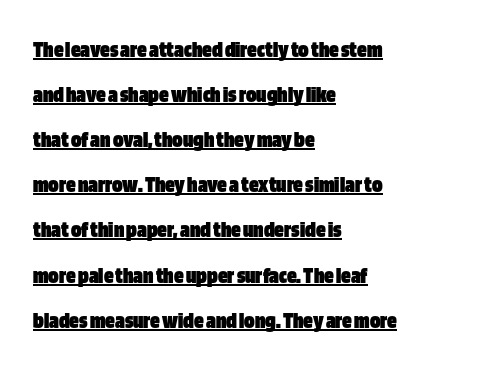
The image shows 24 px bold type, upright; set left-aligned, line spacing 1.88x, normal letter spacing, underlined.
